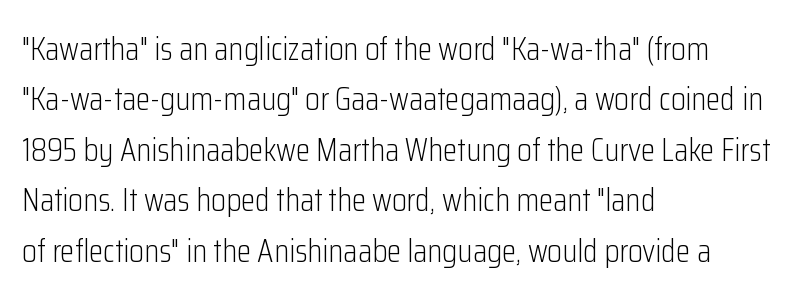
The image shows 33 px light, condensed sans-serif type, upright; set left-aligned, normal line spacing (1.53x), normal letter spacing, not underlined; low stroke contrast and a medium x-height.
